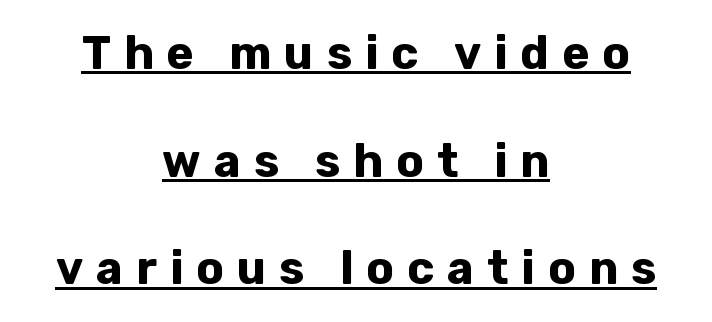
The image shows 46 px bold sans-serif type, upright; set centered, loose line spacing (2.34x), unusually wide letter spacing (+0.28 em), underlined; low stroke contrast and a medium x-height.
